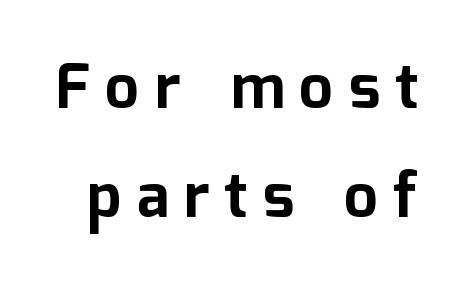
You can tell it's not italic because the verticals are truly vertical. Clear beneath every line of the passage. Typesetter's note: full bold, strokes at maximum text heaviness. There is plenty of visible air inserted between adjacent glyphs. You can tell from the bare stems that sans-serif type was used. Is this a fixed-width face? No — the glyphs have proportional, varying widths.
